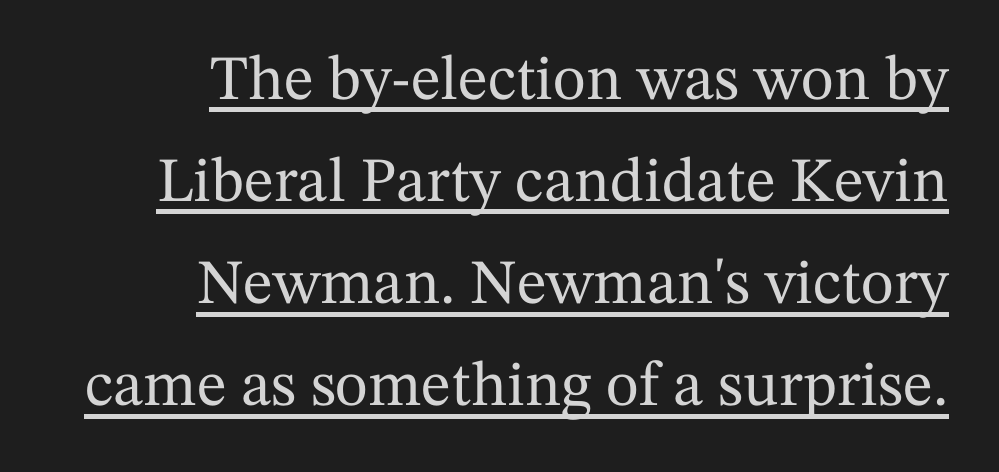
{"serif": "yes", "italic": "no", "width": "normal", "stroke_contrast": "medium", "x_height": "medium", "monospaced": "no", "underline": "yes", "align": "right", "line_spacing": "normal", "line_spacing_ratio": 1.62, "letter_spacing": "normal", "letter_spacing_em": 0.0, "glyph_px": 63}
